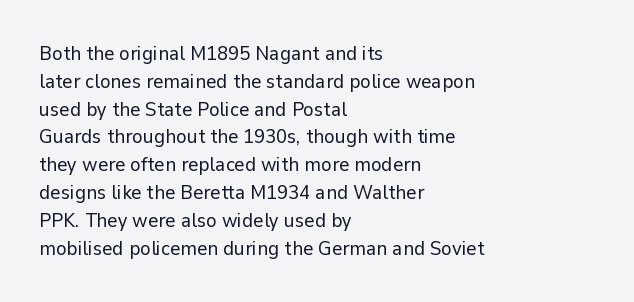
Q: Is the text bold? A: No.
Q: Is the text italic (slanted)? A: No, it is upright.
Q: Is the text underlined? A: No.
Q: How is the paragraph aligned? A: Left-aligned.
Q: Is the spacing between letters normal or unusually wide? A: Normal.
Q: Is the spacing between lines tight, normal or loose? A: Normal.
